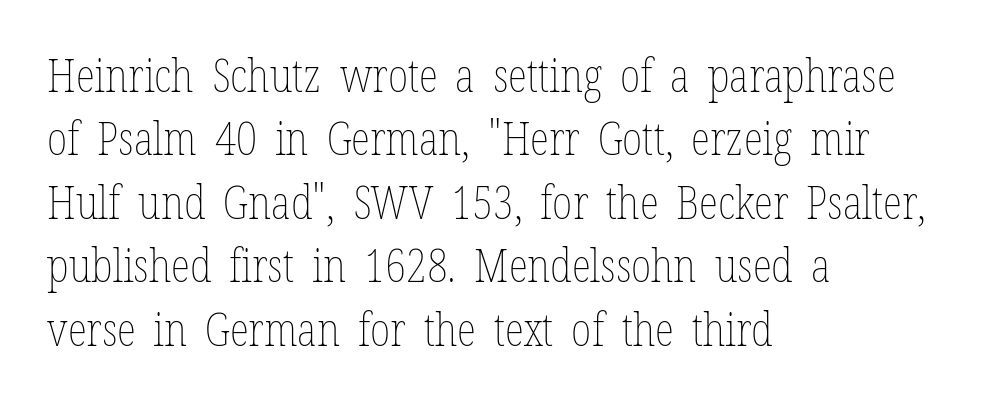
The image shows 45 px thin, condensed type, upright; set left-aligned, normal line spacing (1.41x), normal letter spacing, not underlined; low stroke contrast and a medium x-height.
